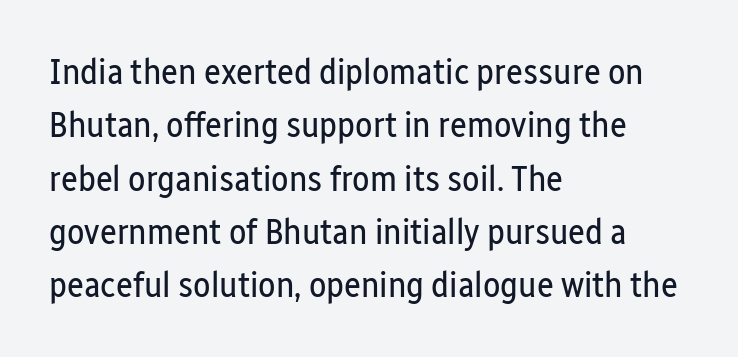
Q: Is the text bold? A: No.
Q: Is the text italic (slanted)? A: No, it is upright.
Q: Is the typeface a serif or a sans-serif typeface? A: Sans-serif.
Q: Is the text underlined? A: No.
Q: How is the paragraph aligned? A: Left-aligned.
Q: Is the spacing between letters normal or unusually wide? A: Normal.
Q: Is the spacing between lines tight, normal or loose? A: Normal.
Q: Width (condensed, normal, or wide)? A: Condensed.
Q: Stroke contrast? A: Low.
Q: x-height? A: Medium.
Q: Monospaced? A: No.
